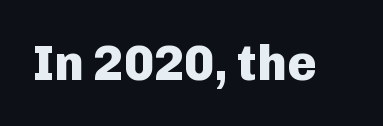
The image shows 49 px heavy sans-serif type, upright; set normal letter spacing, not underlined; low stroke contrast and a medium x-height.
